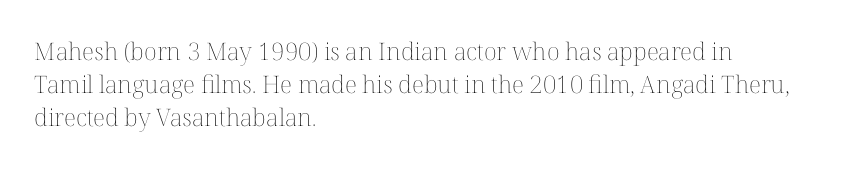
Q: Is the text bold? A: No.
Q: Is the text italic (slanted)? A: No, it is upright.
Q: Is the text underlined? A: No.
Q: How is the paragraph aligned? A: Left-aligned.
Q: Is the spacing between letters normal or unusually wide? A: Normal.
Q: Is the spacing between lines tight, normal or loose? A: Normal.
